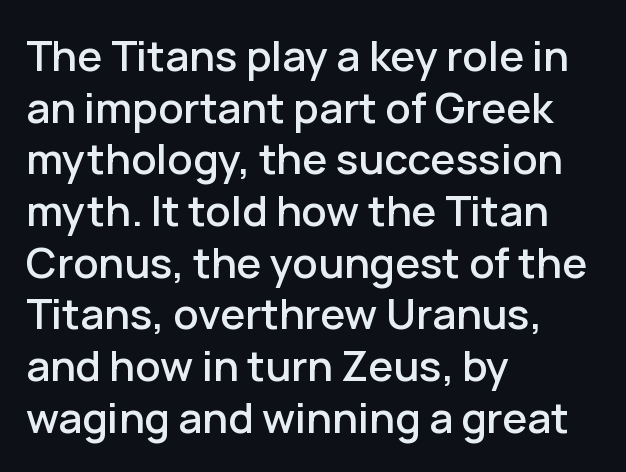
Q: Is the text italic (slanted)? A: No, it is upright.
Q: Is the typeface a serif or a sans-serif typeface? A: Sans-serif.
Q: Is the text underlined? A: No.
Q: How is the paragraph aligned? A: Left-aligned.
Q: Is the spacing between letters normal or unusually wide? A: Normal.
Q: Width (condensed, normal, or wide)? A: Normal.
Q: Stroke contrast? A: Low.
Q: x-height? A: Medium.
Q: Monospaced? A: No.
